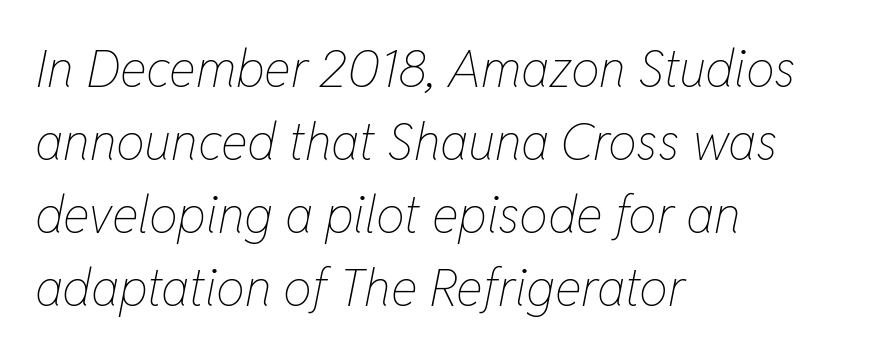
Q: Is the text bold? A: No.
Q: Is the text italic (slanted)? A: Yes, it leans right by about 11 degrees.
Q: Is the text underlined? A: No.
Q: How is the paragraph aligned? A: Left-aligned.
Q: Is the spacing between letters normal or unusually wide? A: Normal.
Q: Is the spacing between lines tight, normal or loose? A: Normal.
Q: Width (condensed, normal, or wide)? A: Condensed.
Q: Stroke contrast? A: Low.
Q: x-height? A: Medium.
Q: Monospaced? A: No.
